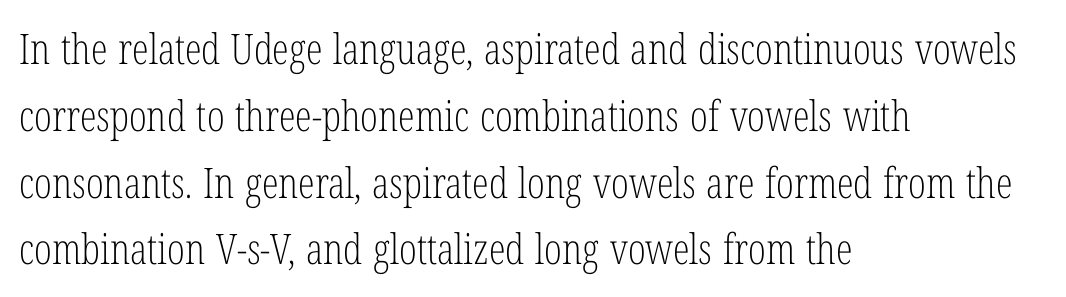
Has an underline been added? It has not. Alignment: flush left. The letters stand upright; this is a roman face. This sample uses plain, unmodified letter spacing. Varying glyph widths throughout — classic text-font behaviour. Little horizontal feet cap the strokes, marking this as serif type.
